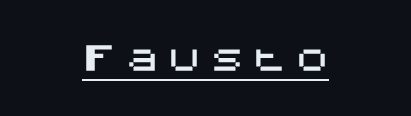
{"serif": "no", "italic": "no", "width": "normal", "stroke_contrast": "medium", "x_height": "large", "underline": "yes", "align": "center", "letter_spacing": "wide", "letter_spacing_em": 0.25, "glyph_px": 34}
